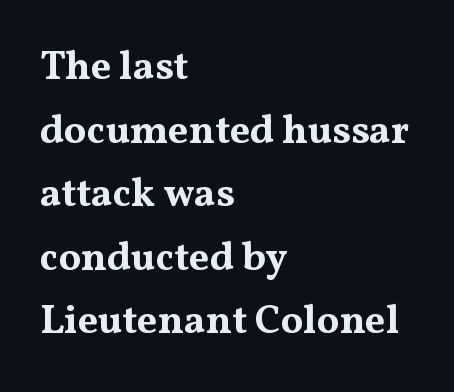
The image shows 40 px bold, wide serif type, upright; set left-aligned, normal line spacing (1.59x), normal letter spacing, not underlined; medium stroke contrast and a medium x-height.
